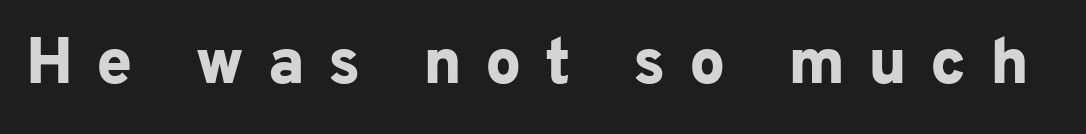
The image shows 64 px bold sans-serif type, upright; set unusually wide letter spacing (+0.36 em), not underlined; low stroke contrast and a medium x-height.
